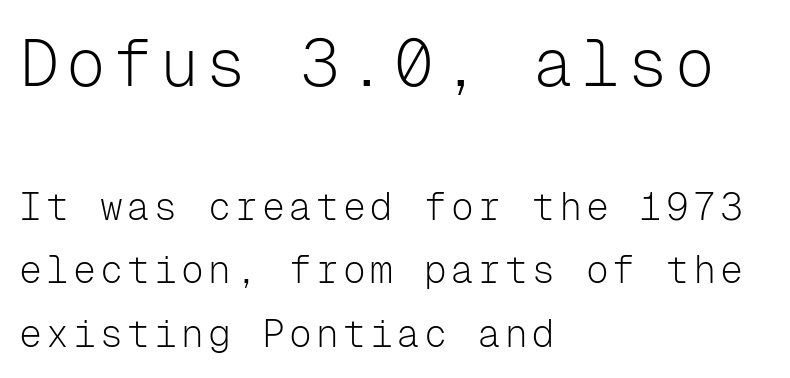
Q: Is the text bold? A: No.
Q: Is the text italic (slanted)? A: No, it is upright.
Q: Is the typeface a serif or a sans-serif typeface? A: Sans-serif.
Q: Is the text underlined? A: No.
Q: How is the paragraph aligned? A: Left-aligned.
Q: Is the spacing between lines tight, normal or loose? A: Normal.
Q: Which block of text is set in a larger size, the first (top) or the second (bottom)? A: The first (top) one.
Q: Width (condensed, normal, or wide)? A: Normal.
Q: Stroke contrast? A: Low.
Q: x-height? A: Medium.
Q: Monospaced? A: Yes.
